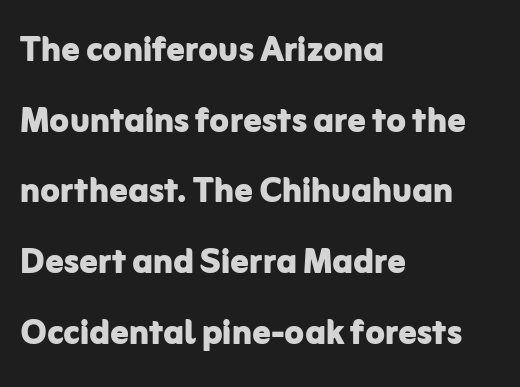
Q: Is the text bold? A: Yes.
Q: Is the text italic (slanted)? A: No, it is upright.
Q: Is the typeface a serif or a sans-serif typeface? A: Sans-serif.
Q: Is the text underlined? A: No.
Q: How is the paragraph aligned? A: Left-aligned.
Q: Is the spacing between letters normal or unusually wide? A: Normal.
Q: Is the spacing between lines tight, normal or loose? A: Normal.
Q: Width (condensed, normal, or wide)? A: Normal.
Q: Stroke contrast? A: Low.
Q: x-height? A: Medium.
Q: Monospaced? A: No.
